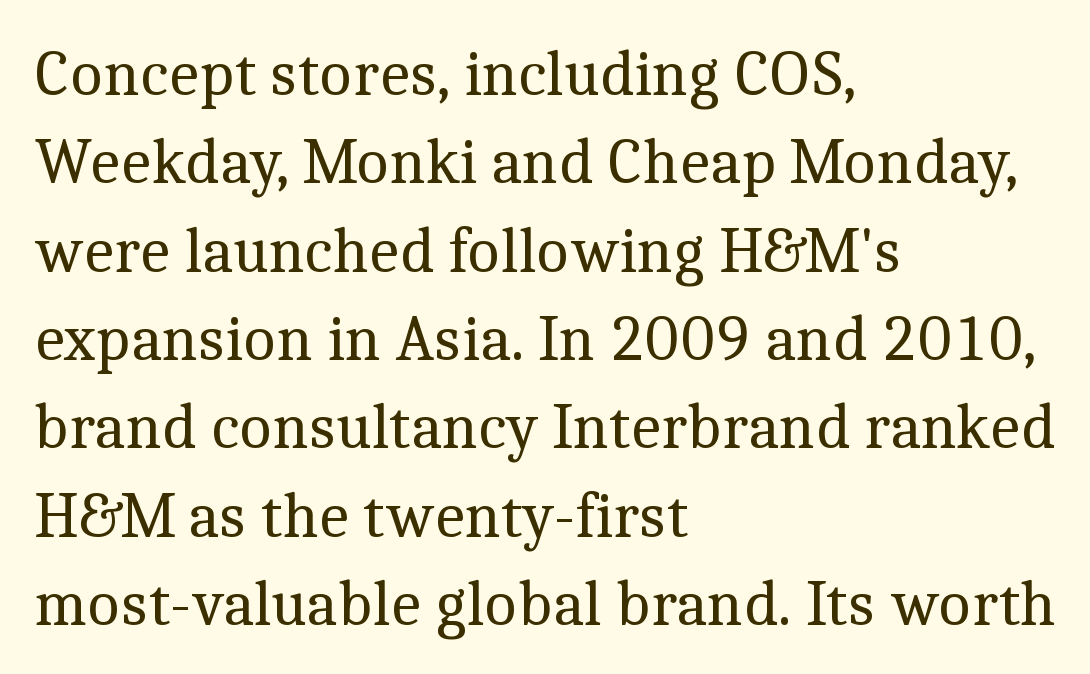
Posture: upright roman. Leftover space on each line is placed entirely after the last word. Glyph-to-glyph distance matches everyday printed text. Character widths vary here, with narrow letters taking less room than wide ones. Counters stay open thanks to moderate or lighter strokes. Regarding leading, the lines here are spaced in the standard way.
